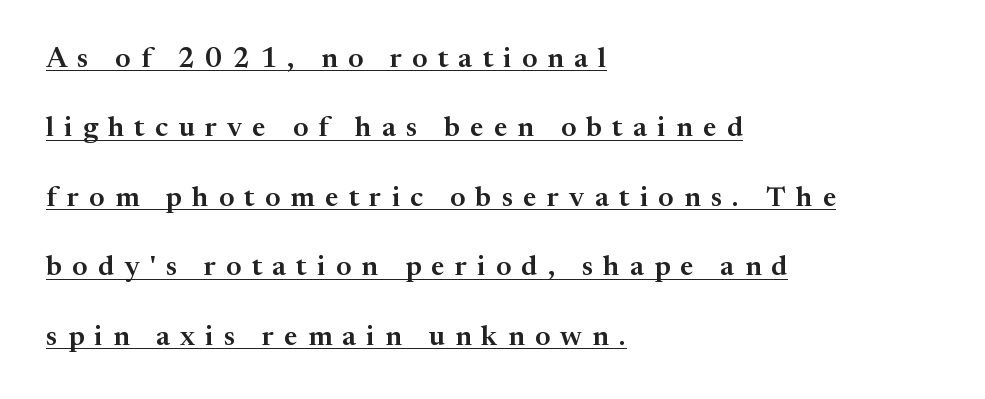
Q: Is the text italic (slanted)? A: No, it is upright.
Q: Is the typeface a serif or a sans-serif typeface? A: Serif.
Q: Is the text underlined? A: Yes.
Q: How is the paragraph aligned? A: Left-aligned.
Q: Is the spacing between letters normal or unusually wide? A: Unusually wide.
Q: Is the spacing between lines tight, normal or loose? A: Loose.
Q: Width (condensed, normal, or wide)? A: Normal.
Q: Stroke contrast? A: Medium.
Q: x-height? A: Medium.
Q: Monospaced? A: No.
